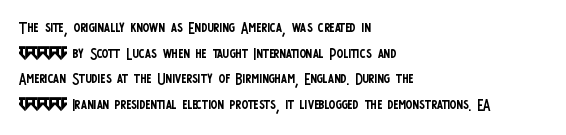
{"italic": "no", "bold": "no", "underline": "no", "align": "left", "line_spacing": "normal", "line_spacing_ratio": 1.28, "letter_spacing": "normal", "letter_spacing_em": 0.0, "glyph_px": 20}
